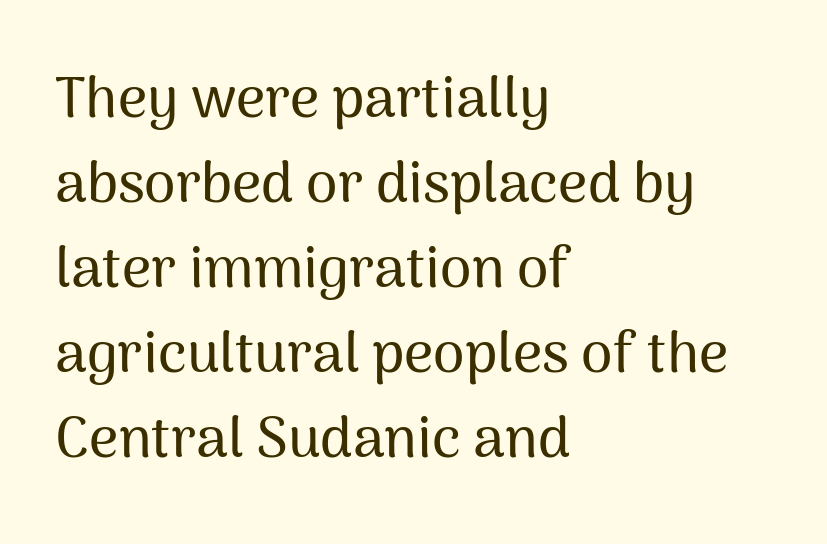
The image shows 57 px sans-serif type, upright; set left-aligned, normal line spacing (1.49x), normal letter spacing, not underlined; medium stroke contrast and a medium x-height.
